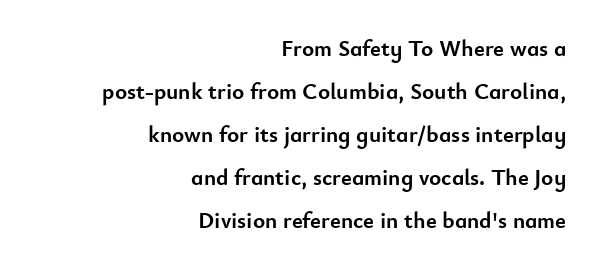
I'd describe the lettering as bold — thick and assertive. No word sits above an underline. The letters sit at their default tracking, neither squeezed nor spread. Ordinary non-slanted type is in use.
